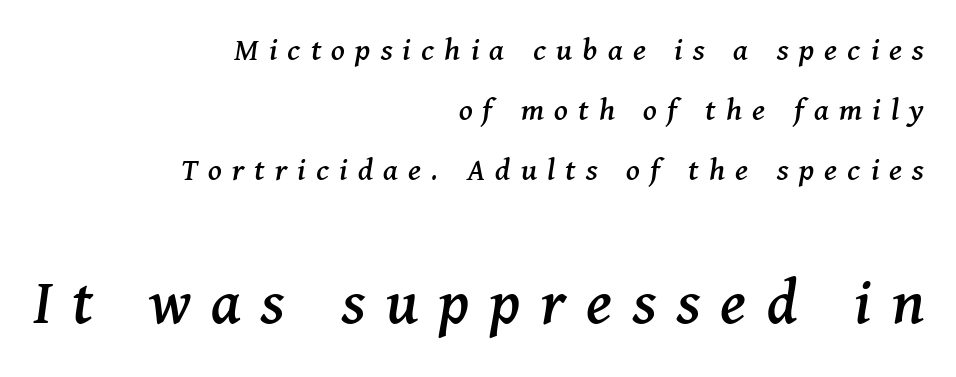
{"serif": "yes", "italic": "yes", "lean": "right", "slant_degrees": 11, "width": "normal", "stroke_contrast": "medium", "x_height": "medium", "monospaced": "no", "underline": "no", "align": "right", "line_spacing_ratio": 1.77, "letter_spacing": "wide", "letter_spacing_em": 0.3, "larger_block": "second", "size_ratio": 2.0, "glyph_px": 68}
